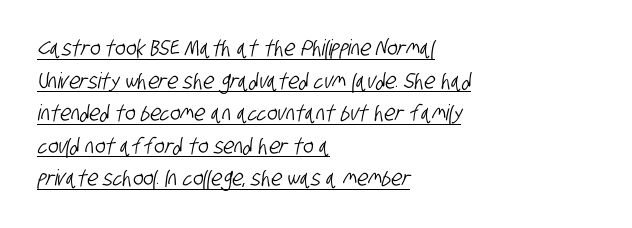
Letter spacing: default. One-word summary of the alignment: left. The rows are spaced the way most documents space them. The rendering uses the underline text-decoration.
